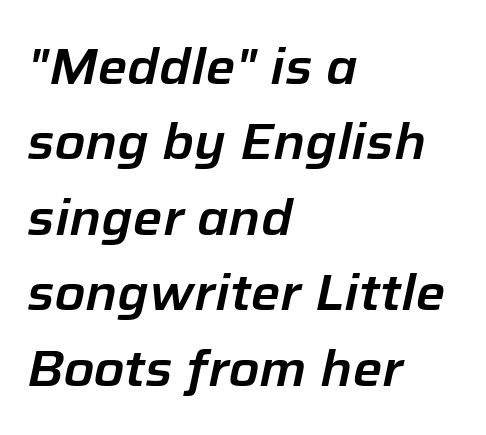
Q: Is the text italic (slanted)? A: Yes, it leans right by about 12 degrees.
Q: Is the text underlined? A: No.
Q: How is the paragraph aligned? A: Left-aligned.
Q: Is the spacing between letters normal or unusually wide? A: Normal.
Q: Is the spacing between lines tight, normal or loose? A: Normal.
Q: Width (condensed, normal, or wide)? A: Normal.
Q: Stroke contrast? A: Low.
Q: x-height? A: Medium.
Q: Monospaced? A: No.
